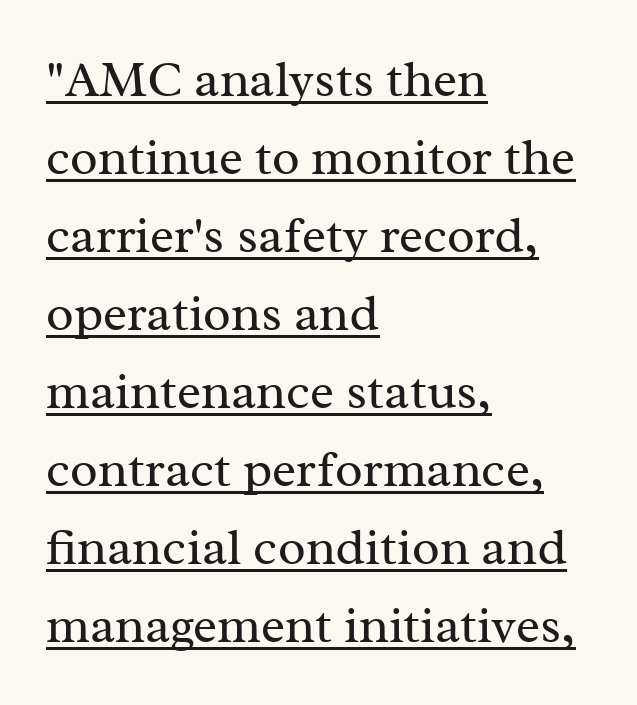
The image shows 51 px regular-weight serif type, upright; set left-aligned, normal line spacing (1.53x), normal letter spacing, underlined; medium stroke contrast and a medium x-height.
